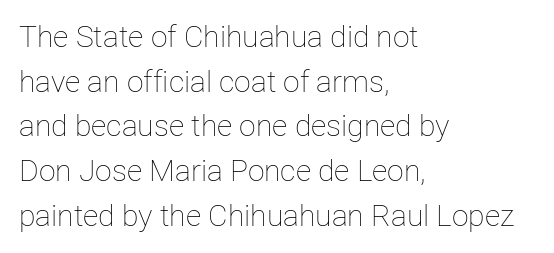
These lines sit exactly where default settings would place them. Glyph-to-glyph distance matches everyday printed text. The rendering uses natural spacing where letterforms have individual widths. Left-aligned paragraph, ragged on the right. Glance below the letters and you will spot only blank space.
